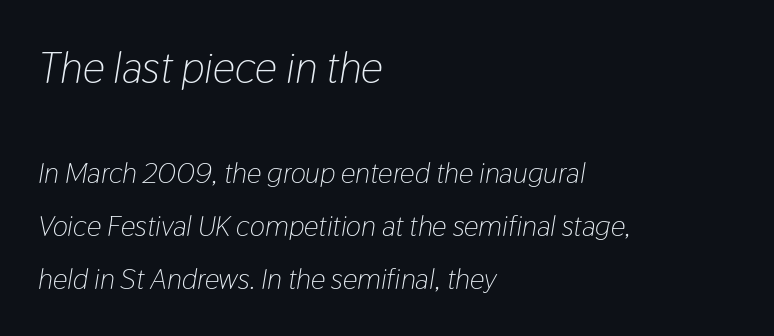
{"italic": "yes", "lean": "right", "slant_degrees": 9, "bold": "no", "weight": "light", "width": "condensed", "stroke_contrast": "low", "x_height": "medium", "monospaced": "no", "underline": "no", "align": "left", "line_spacing_ratio": 1.82, "letter_spacing": "normal", "letter_spacing_em": 0.0, "larger_block": "first", "size_ratio": 1.52, "glyph_px": 44}
